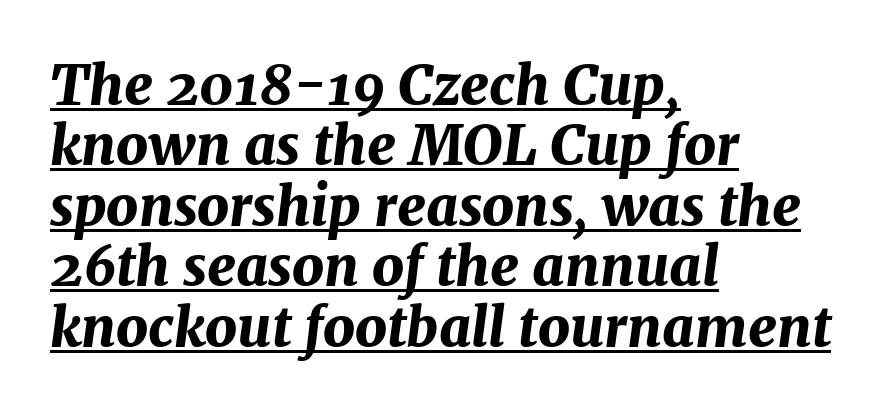
Q: Is the text bold? A: Yes.
Q: Is the text italic (slanted)? A: Yes, it leans right by about 7 degrees.
Q: Is the text underlined? A: Yes.
Q: How is the paragraph aligned? A: Left-aligned.
Q: Is the spacing between letters normal or unusually wide? A: Normal.
Q: Is the spacing between lines tight, normal or loose? A: Tight.
Q: Width (condensed, normal, or wide)? A: Normal.
Q: Stroke contrast? A: Medium.
Q: x-height? A: Medium.
Q: Monospaced? A: No.
